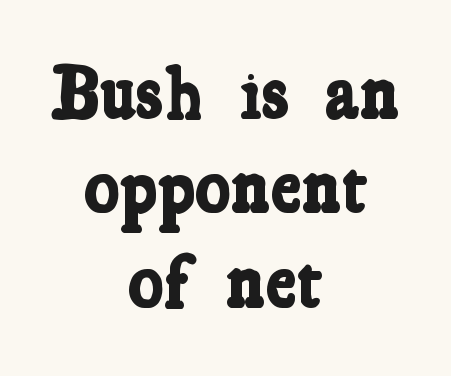
Q: Is the text bold? A: Yes.
Q: Is the typeface a serif or a sans-serif typeface? A: Serif.
Q: Is the text underlined? A: No.
Q: How is the paragraph aligned? A: Centered.
Q: Is the spacing between letters normal or unusually wide? A: Normal.
Q: Is the spacing between lines tight, normal or loose? A: Normal.
Q: Width (condensed, normal, or wide)? A: Condensed.
Q: Stroke contrast? A: Low.
Q: x-height? A: Medium.
Q: Monospaced? A: No.
